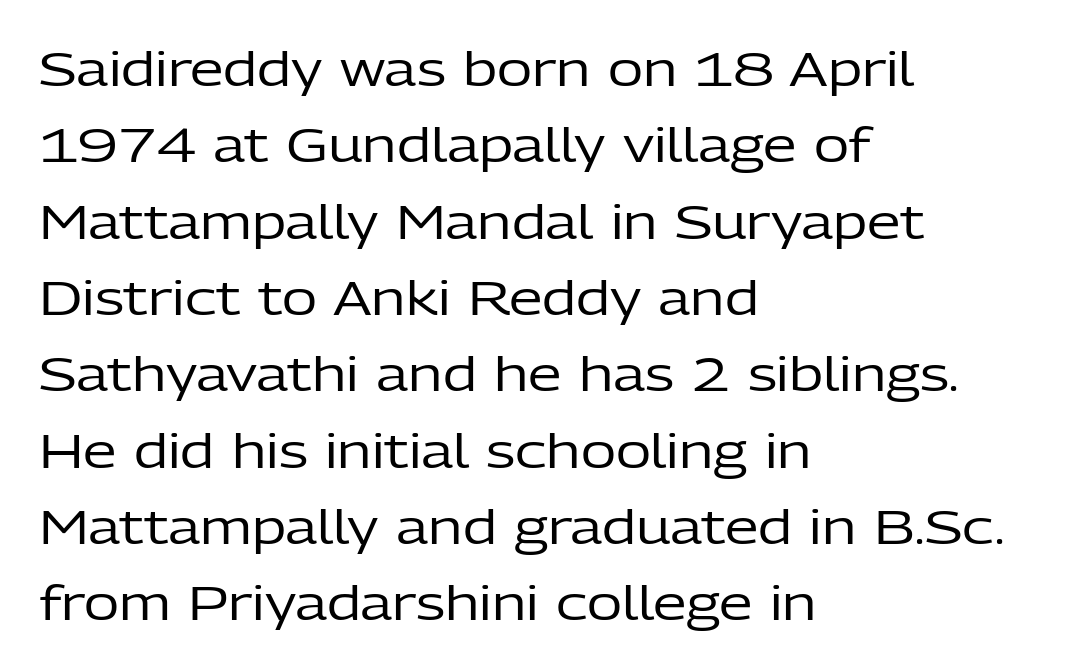
{"serif": "no", "italic": "no", "bold": "no", "weight": "regular", "width": "normal", "stroke_contrast": "low", "x_height": "medium", "monospaced": "no", "underline": "no", "align": "left", "line_spacing": "normal", "line_spacing_ratio": 1.59, "letter_spacing": "normal", "letter_spacing_em": 0.0, "glyph_px": 48}
